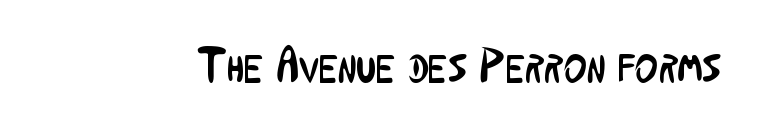
{"serif": "no", "italic": "no", "bold": "no", "weight": "regular", "width": "condensed", "stroke_contrast": "low", "x_height": "medium", "monospaced": "no", "underline": "no", "letter_spacing": "normal", "letter_spacing_em": 0.0, "glyph_px": 49}
